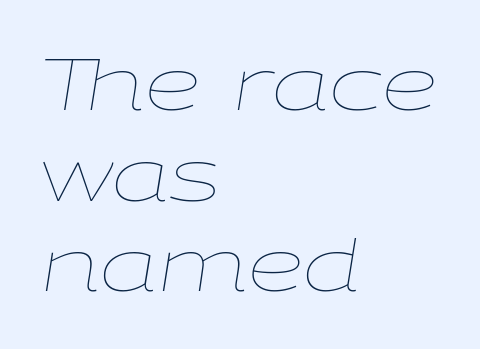
The image shows 72 px thin, wide type, italic (leaning right); set left-aligned, normal line spacing (1.26x), normal letter spacing, not underlined; low stroke contrast and a medium x-height.
